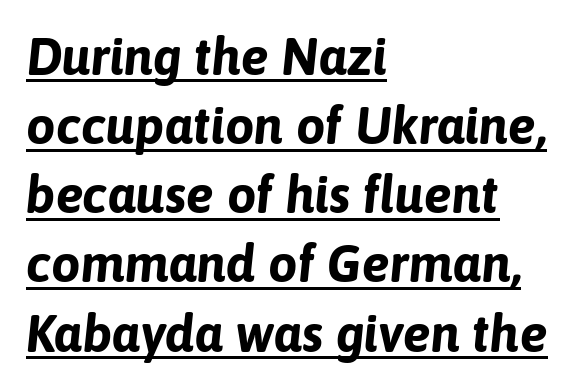
Q: Is the text bold? A: Yes.
Q: Is the text italic (slanted)? A: Yes, it leans right by about 6 degrees.
Q: Is the text underlined? A: Yes.
Q: How is the paragraph aligned? A: Left-aligned.
Q: Is the spacing between letters normal or unusually wide? A: Normal.
Q: Is the spacing between lines tight, normal or loose? A: Normal.
Q: Width (condensed, normal, or wide)? A: Normal.
Q: Stroke contrast? A: Low.
Q: x-height? A: Medium.
Q: Monospaced? A: No.
